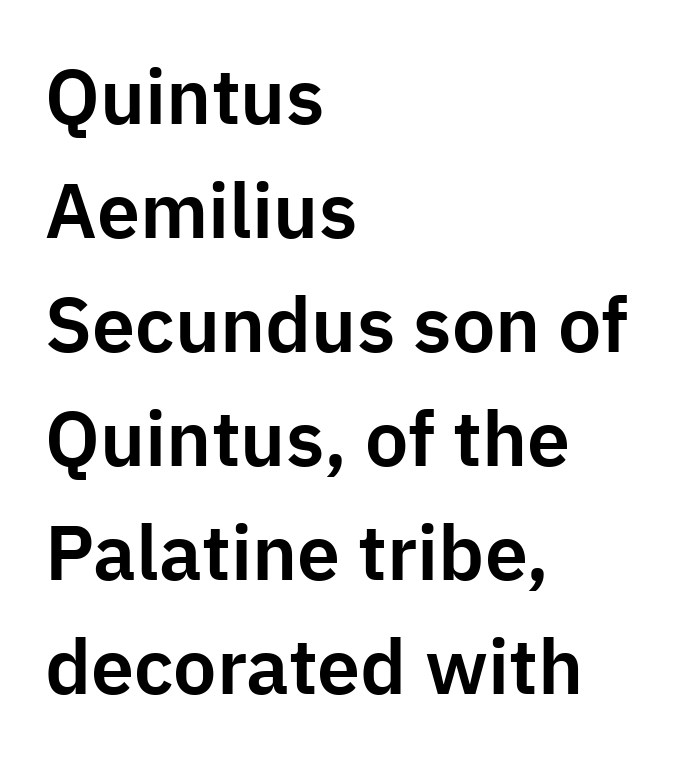
The image shows 77 px sans-serif type, upright; set left-aligned, normal line spacing (1.48x), normal letter spacing, not underlined; low stroke contrast and a medium x-height.
